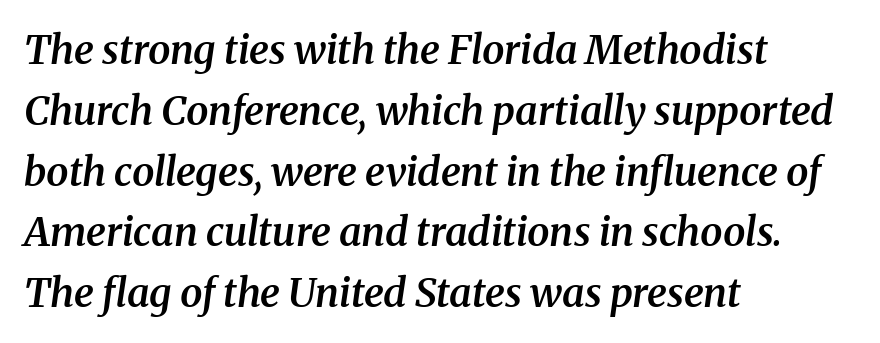
The image shows 40 px semibold serif type, italic (leaning right); set left-aligned, normal line spacing (1.52x), normal letter spacing, not underlined; medium stroke contrast and a medium x-height.
